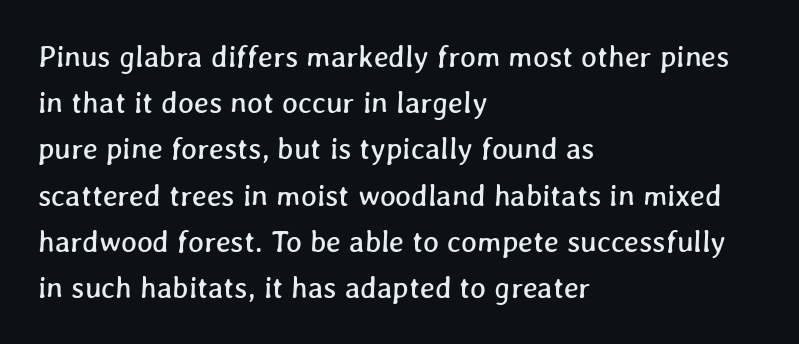
{"width": "normal", "stroke_contrast": "low", "x_height": "medium", "monospaced": "no", "underline": "no", "align": "left", "line_spacing": "normal", "line_spacing_ratio": 1.54, "letter_spacing": "normal", "letter_spacing_em": 0.0, "glyph_px": 30}
